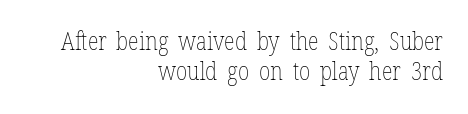
Q: Is the text bold? A: No.
Q: Is the text italic (slanted)? A: No, it is upright.
Q: Is the text underlined? A: No.
Q: How is the paragraph aligned? A: Right-aligned.
Q: Is the spacing between letters normal or unusually wide? A: Normal.
